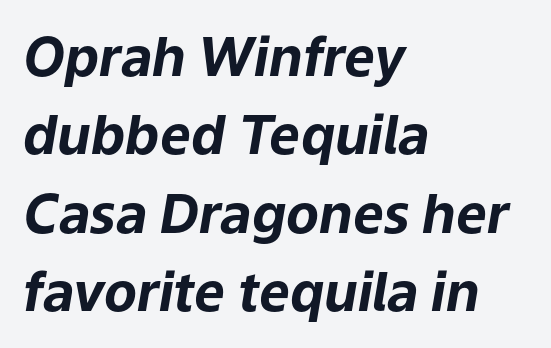
The image shows 54 px bold type, italic (leaning right); set left-aligned, normal line spacing (1.45x), normal letter spacing, not underlined; low stroke contrast and a medium x-height.
